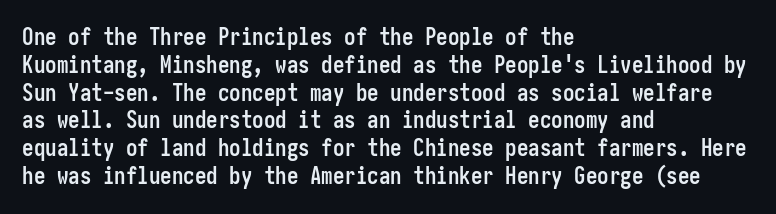
Q: Is the text bold? A: Yes.
Q: Is the text italic (slanted)? A: No, it is upright.
Q: Is the text underlined? A: No.
Q: How is the paragraph aligned? A: Left-aligned.
Q: Is the spacing between letters normal or unusually wide? A: Normal.
